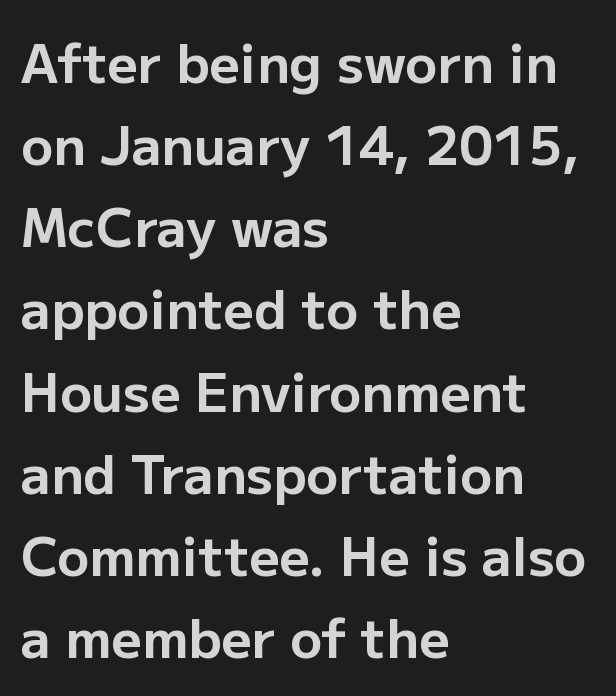
The image shows 53 px bold sans-serif type, upright; set left-aligned, normal line spacing (1.55x), normal letter spacing, not underlined; low stroke contrast and a medium x-height.
